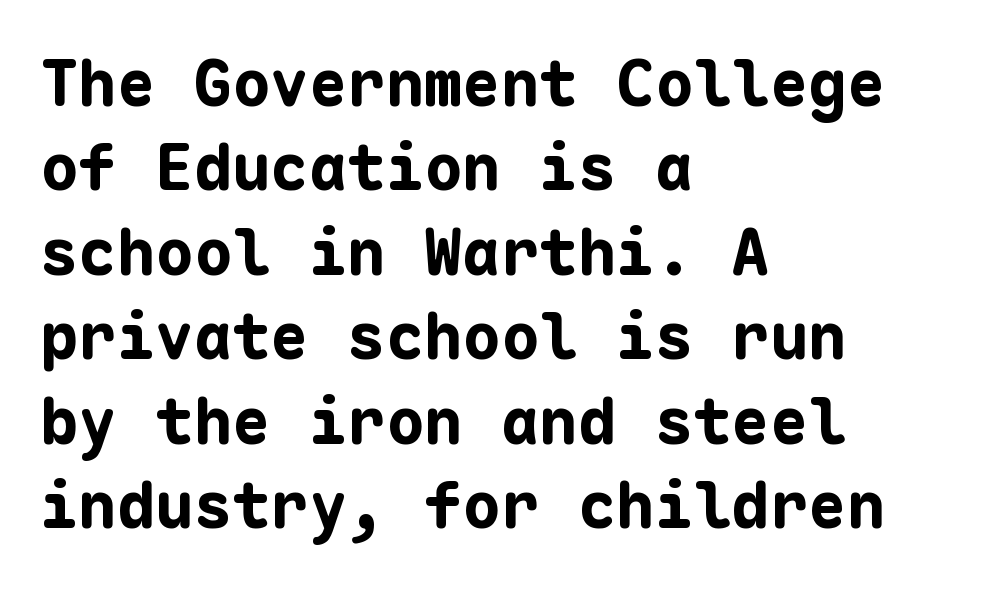
{"serif": "no", "italic": "no", "bold": "yes", "weight": "bold", "width": "normal", "stroke_contrast": "low", "x_height": "medium", "monospaced": "yes", "underline": "no", "align": "left", "line_spacing": "normal", "line_spacing_ratio": 1.32, "letter_spacing": "normal", "letter_spacing_em": 0.0, "glyph_px": 64}
